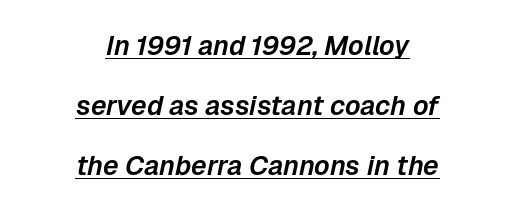
{"italic": "yes", "lean": "right", "slant_degrees": 12, "underline": "yes", "align": "center", "line_spacing": "loose", "line_spacing_ratio": 2.23, "letter_spacing": "normal", "letter_spacing_em": 0.0, "glyph_px": 27}
